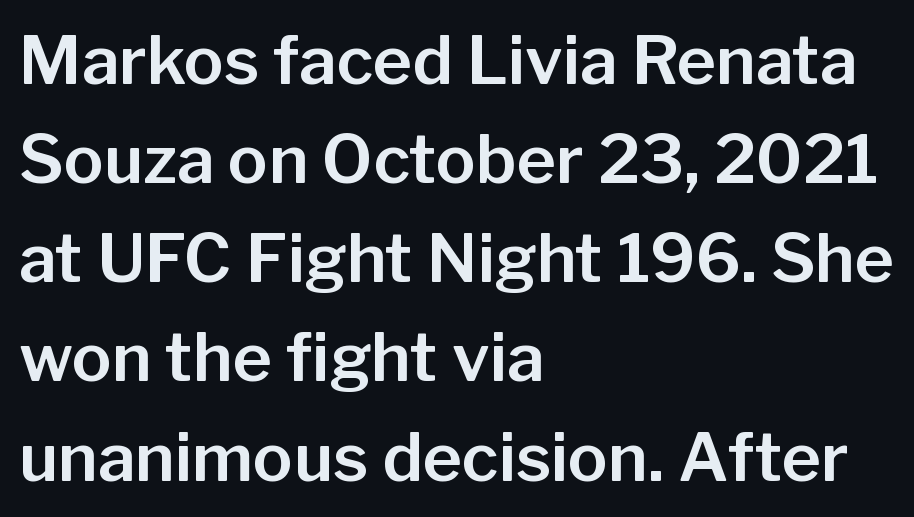
A student would call this left alignment; a typographer would say flush left, rag right. Ordinary non-slanted type is in use. Quick note: interline space is typical. The letters sit at their default tracking, neither squeezed nor spread.
